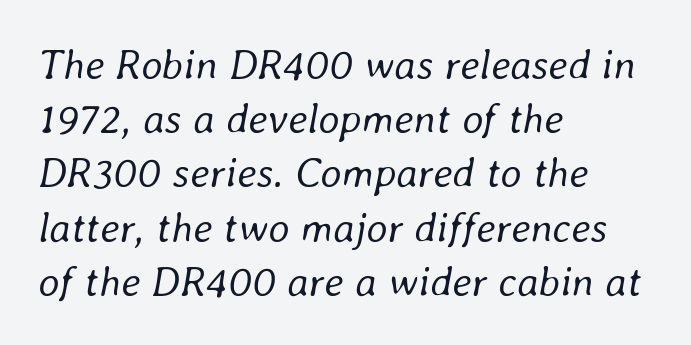
The image shows 42 px regular-weight type, italic (leaning right); set left-aligned, normal line spacing (1.29x), normal letter spacing, not underlined; low stroke contrast and a medium x-height.
